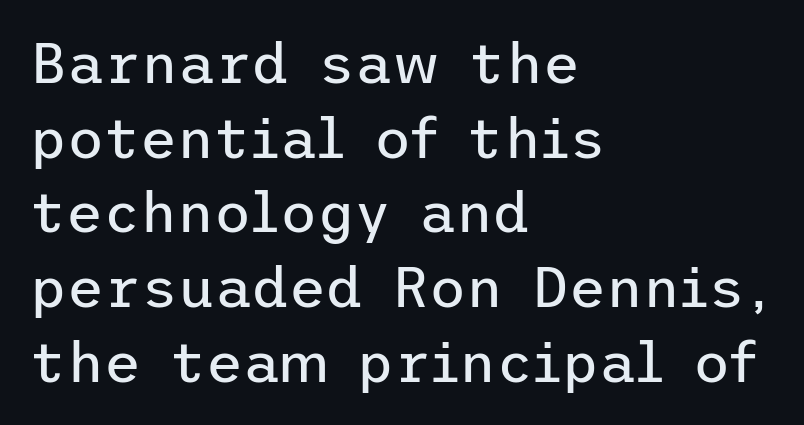
{"serif": "no", "italic": "no", "bold": "no", "weight": "regular", "width": "normal", "stroke_contrast": "low", "x_height": "medium", "underline": "no", "align": "left", "line_spacing": "normal", "line_spacing_ratio": 1.31, "letter_spacing": "normal", "letter_spacing_em": 0.0, "glyph_px": 57}
